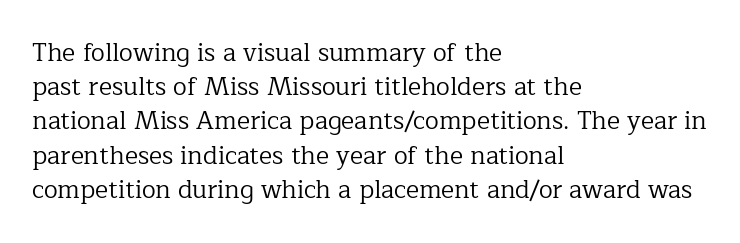
The image shows 25 px text type, upright; set left-aligned, normal line spacing (1.37x), normal letter spacing, not underlined.
